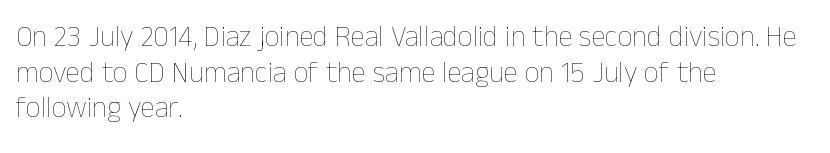
{"italic": "no", "bold": "no", "weight": "thin", "width": "normal", "stroke_contrast": "low", "x_height": "medium", "monospaced": "no", "underline": "no", "align": "left", "line_spacing_ratio": 1.23, "letter_spacing": "normal", "letter_spacing_em": 0.0, "glyph_px": 29}
